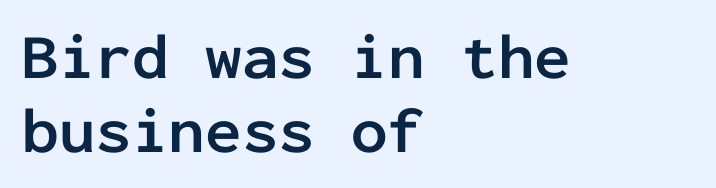
The image shows 65 px semibold sans-serif type, upright, monospaced; set left-aligned, tight line spacing (1.14x), normal letter spacing, not underlined; low stroke contrast and a medium x-height.
